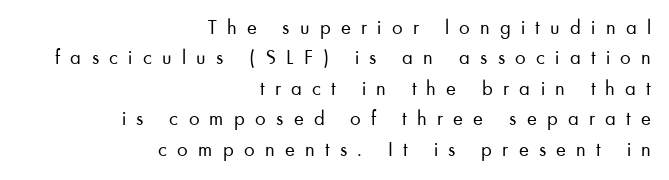
The image shows 21 px text type, upright; set right-aligned, normal line spacing (1.45x), unusually wide letter spacing (+0.49 em), not underlined.
